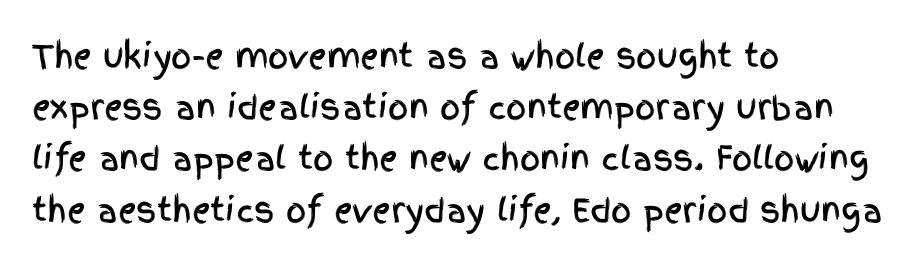
Q: Is the text italic (slanted)? A: No, it is upright.
Q: Is the typeface a serif or a sans-serif typeface? A: Sans-serif.
Q: Is the text underlined? A: No.
Q: How is the paragraph aligned? A: Left-aligned.
Q: Is the spacing between letters normal or unusually wide? A: Normal.
Q: Is the spacing between lines tight, normal or loose? A: Normal.
Q: Width (condensed, normal, or wide)? A: Condensed.
Q: x-height? A: Large.
Q: Monospaced? A: No.
